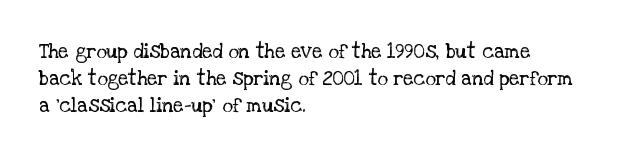
Q: Is the text bold? A: No.
Q: Is the text italic (slanted)? A: No, it is upright.
Q: Is the text underlined? A: No.
Q: How is the paragraph aligned? A: Left-aligned.
Q: Is the spacing between letters normal or unusually wide? A: Normal.
Q: Is the spacing between lines tight, normal or loose? A: Normal.
